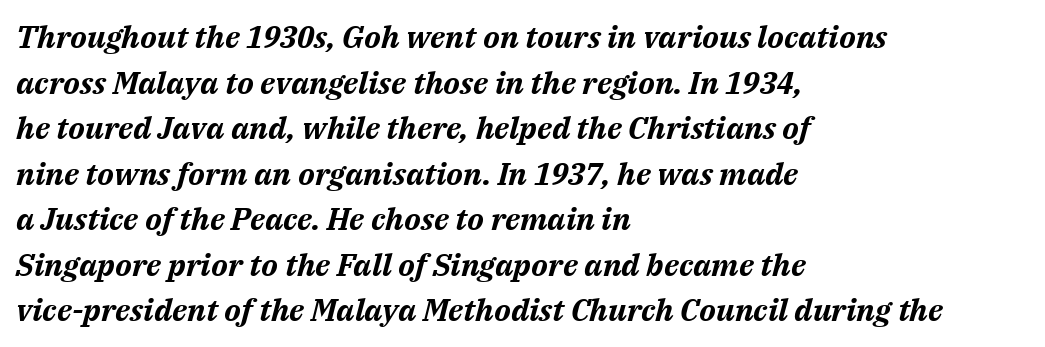
{"italic": "yes", "lean": "right", "slant_degrees": 14, "bold": "yes", "weight": "bold", "width": "normal", "stroke_contrast": "medium", "x_height": "medium", "monospaced": "no", "underline": "no", "align": "left", "line_spacing": "normal", "line_spacing_ratio": 1.47, "letter_spacing": "normal", "letter_spacing_em": 0.0, "glyph_px": 31}
